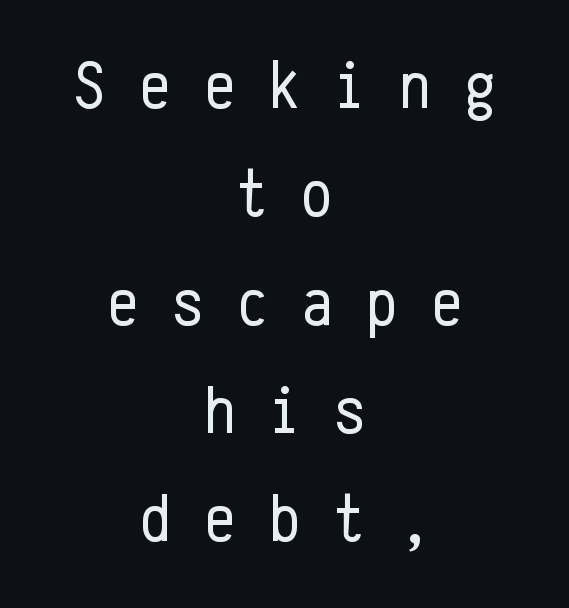
Does the leading feel generous? No, just average. The cut favours lightness, reaching ordinary text weight at its darkest. Examine the stroke ends and you'll find no serifs. Lines of text with bare space underneath. These lines stack symmetrically, like a column narrowing and widening about its center. Does the lettering tilt? It doesn't — this is upright.
